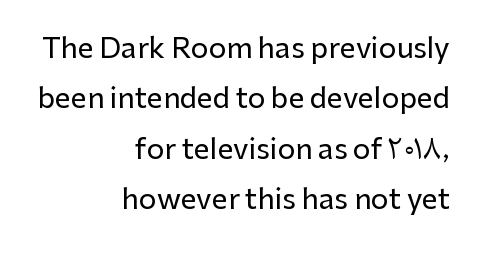
Q: Is the text italic (slanted)? A: No, it is upright.
Q: Is the typeface a serif or a sans-serif typeface? A: Sans-serif.
Q: Is the text underlined? A: No.
Q: How is the paragraph aligned? A: Right-aligned.
Q: Is the spacing between letters normal or unusually wide? A: Normal.
Q: Width (condensed, normal, or wide)? A: Normal.
Q: Stroke contrast? A: Low.
Q: x-height? A: Medium.
Q: Monospaced? A: No.
